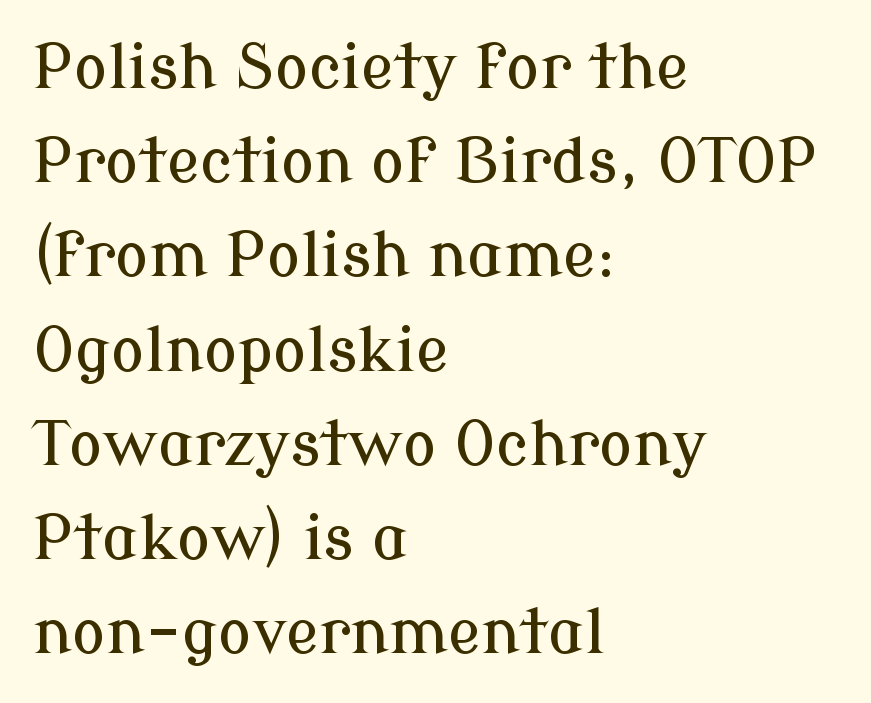
Q: Is the text italic (slanted)? A: No, it is upright.
Q: Is the typeface a serif or a sans-serif typeface? A: Serif.
Q: Is the text underlined? A: No.
Q: How is the paragraph aligned? A: Left-aligned.
Q: Is the spacing between letters normal or unusually wide? A: Normal.
Q: Is the spacing between lines tight, normal or loose? A: Normal.
Q: Width (condensed, normal, or wide)? A: Normal.
Q: Stroke contrast? A: Low.
Q: x-height? A: Medium.
Q: Monospaced? A: No.
